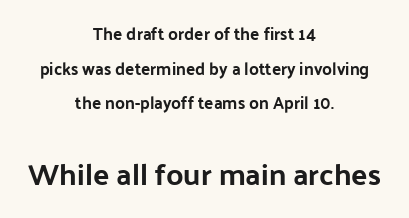
{"serif": "no", "italic": "no", "width": "normal", "stroke_contrast": "low", "x_height": "medium", "monospaced": "no", "underline": "no", "align": "center", "line_spacing": "loose", "line_spacing_ratio": 2.04, "letter_spacing": "normal", "letter_spacing_em": 0.0, "larger_block": "second", "size_ratio": 1.76, "glyph_px": 30}
